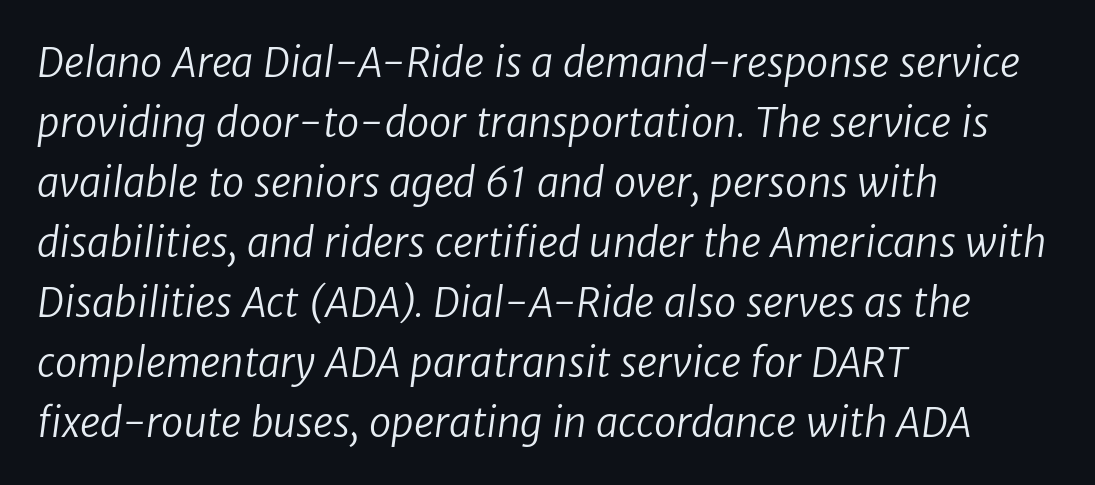
{"serif": "no", "bold": "no", "weight": "regular", "width": "normal", "stroke_contrast": "low", "x_height": "medium", "monospaced": "no", "underline": "no", "align": "left", "line_spacing": "normal", "line_spacing_ratio": 1.5, "letter_spacing": "normal", "letter_spacing_em": 0.0, "glyph_px": 40}
